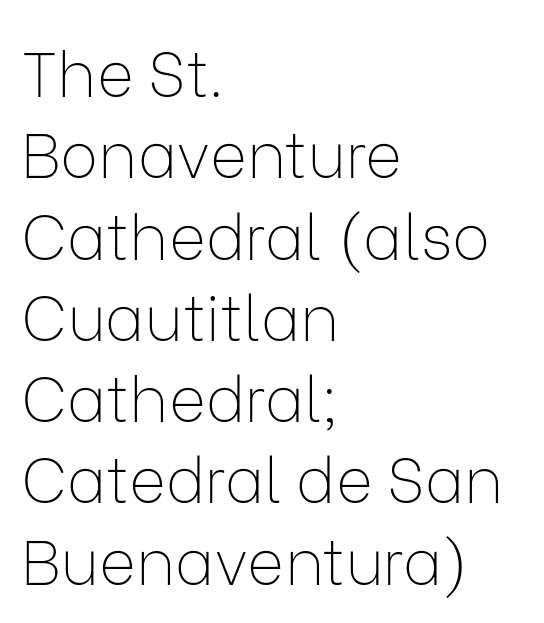
{"serif": "no", "italic": "no", "bold": "no", "weight": "thin", "width": "normal", "stroke_contrast": "low", "x_height": "medium", "monospaced": "no", "underline": "no", "align": "left", "line_spacing": "normal", "line_spacing_ratio": 1.29, "letter_spacing": "normal", "letter_spacing_em": 0.0, "glyph_px": 63}
